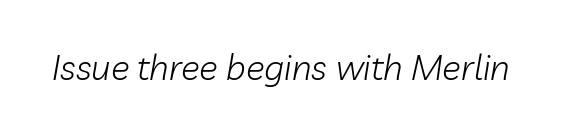
The image shows 35 px light type, italic (leaning right); set normal letter spacing, not underlined; low stroke contrast and a medium x-height.
